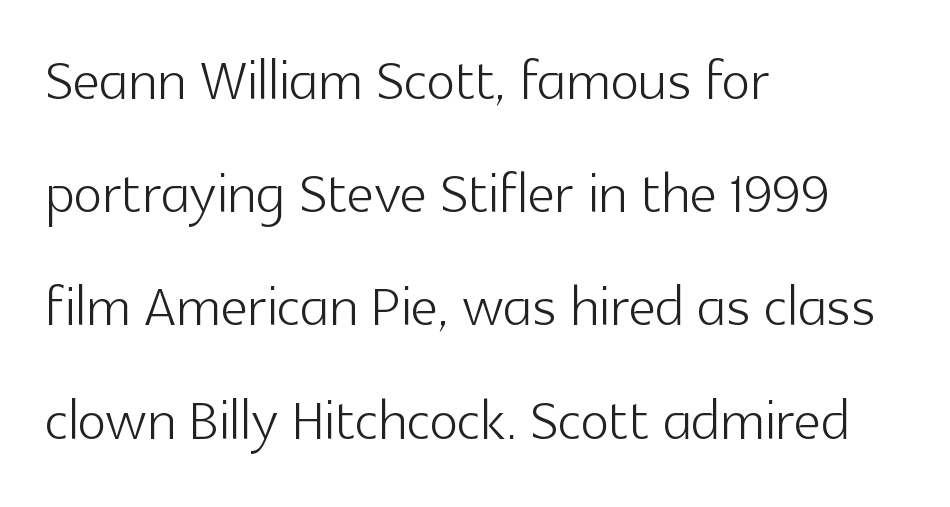
{"serif": "no", "italic": "no", "bold": "no", "weight": "light", "width": "normal", "x_height": "medium", "monospaced": "no", "underline": "no", "align": "left", "line_spacing": "normal", "line_spacing_ratio": 1.49, "letter_spacing": "normal", "letter_spacing_em": 0.0, "glyph_px": 76}
